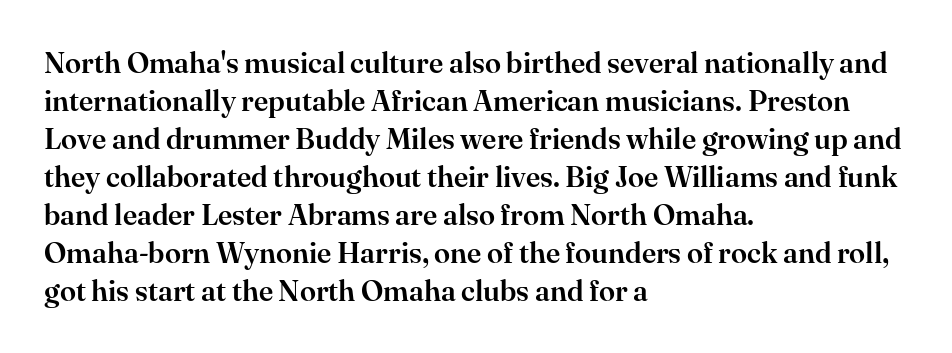
{"serif": "yes", "italic": "no", "width": "normal", "stroke_contrast": "high", "x_height": "small", "monospaced": "no", "underline": "no", "align": "left", "line_spacing": "normal", "line_spacing_ratio": 1.31, "letter_spacing": "normal", "letter_spacing_em": 0.0, "glyph_px": 29}
